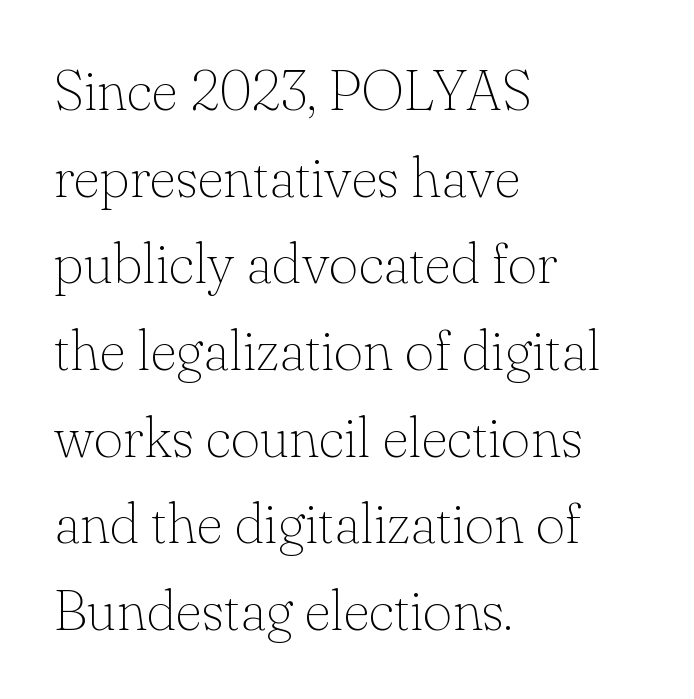
Does the copy run flush right? No — it runs flush left. The space beneath each line is pristine and unruled. Is this a fixed-width face? No — the glyphs have proportional, varying widths. Counters stay open thanks to moderate or lighter strokes.
